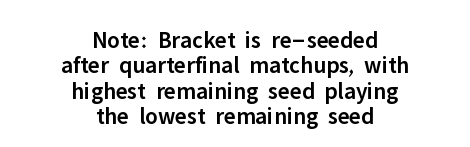
{"italic": "no", "bold": "semi", "underline": "no", "align": "center", "line_spacing": "tight", "line_spacing_ratio": 1.06, "letter_spacing": "normal", "letter_spacing_em": 0.0, "glyph_px": 24}
